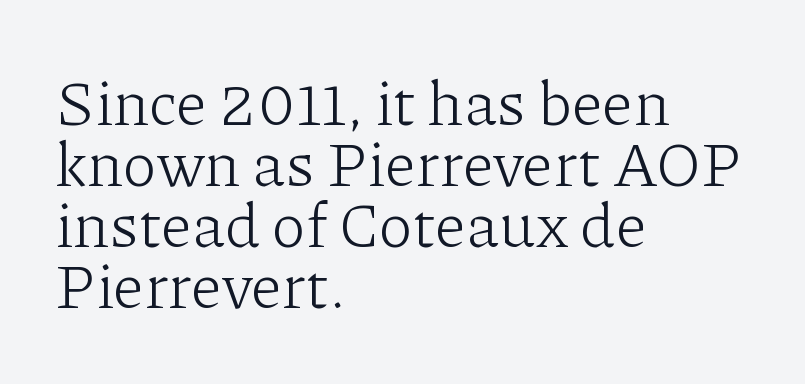
Q: Is the text bold? A: No.
Q: Is the text italic (slanted)? A: No, it is upright.
Q: Is the typeface a serif or a sans-serif typeface? A: Serif.
Q: Is the text underlined? A: No.
Q: How is the paragraph aligned? A: Left-aligned.
Q: Is the spacing between letters normal or unusually wide? A: Normal.
Q: Is the spacing between lines tight, normal or loose? A: Tight.
Q: Width (condensed, normal, or wide)? A: Normal.
Q: Stroke contrast? A: Low.
Q: x-height? A: Medium.
Q: Monospaced? A: No.
